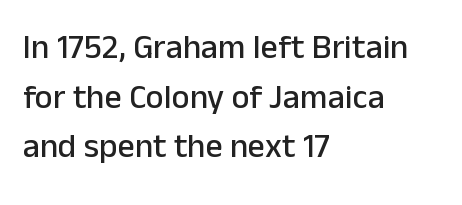
{"serif": "no", "italic": "no", "width": "normal", "stroke_contrast": "low", "x_height": "medium", "monospaced": "no", "underline": "no", "align": "left", "line_spacing": "normal", "line_spacing_ratio": 1.46, "letter_spacing": "normal", "letter_spacing_em": 0.0, "glyph_px": 34}
